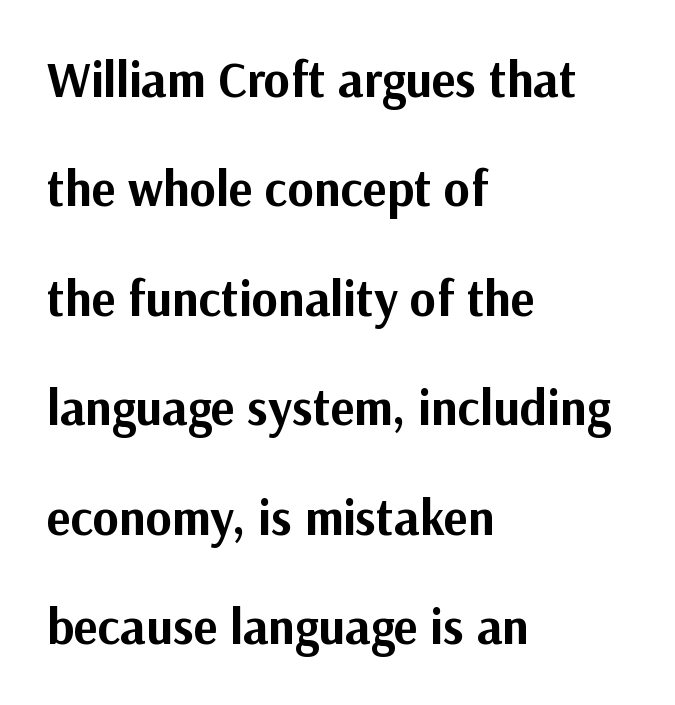
The image shows 50 px bold sans-serif type, upright; set left-aligned, loose line spacing (2.19x), normal letter spacing, not underlined; medium stroke contrast and a medium x-height.
